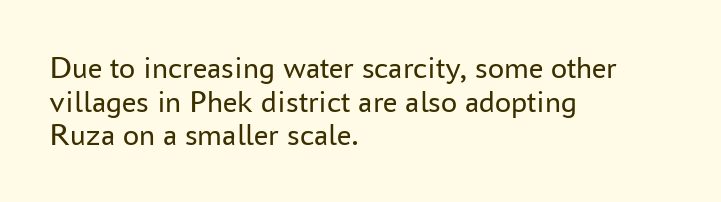
{"serif": "no", "italic": "no", "bold": "no", "weight": "regular", "width": "normal", "stroke_contrast": "low", "x_height": "medium", "monospaced": "no", "underline": "no", "align": "left", "line_spacing": "tight", "line_spacing_ratio": 1.05, "letter_spacing": "normal", "letter_spacing_em": 0.0, "glyph_px": 32}
